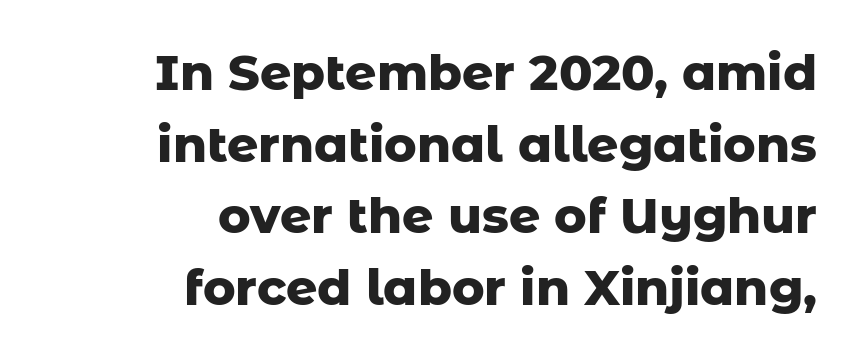
{"serif": "no", "italic": "no", "bold": "yes", "weight": "heavy", "width": "normal", "stroke_contrast": "low", "x_height": "medium", "monospaced": "no", "underline": "no", "align": "right", "line_spacing": "normal", "line_spacing_ratio": 1.46, "letter_spacing": "normal", "letter_spacing_em": 0.0, "glyph_px": 49}
